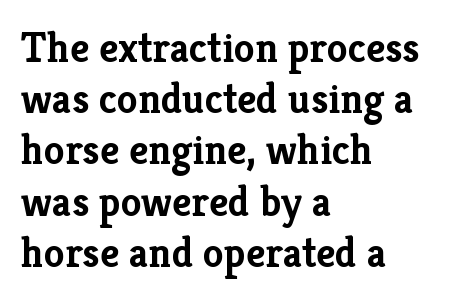
The image shows 42 px semibold serif type, upright; set left-aligned, line spacing 1.22x, normal letter spacing, not underlined; low stroke contrast and a medium x-height.
